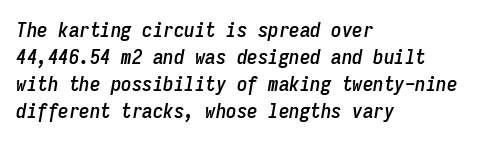
Q: Is the text italic (slanted)? A: Yes, it leans right by about 9 degrees.
Q: Is the text underlined? A: No.
Q: How is the paragraph aligned? A: Left-aligned.
Q: Is the spacing between letters normal or unusually wide? A: Normal.
Q: Is the spacing between lines tight, normal or loose? A: Normal.
